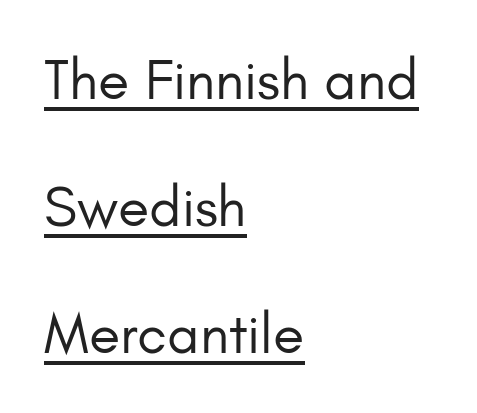
The image shows 57 px regular-weight sans-serif type, upright; set left-aligned, loose line spacing (2.23x), normal letter spacing, underlined; low stroke contrast and a small x-height.
